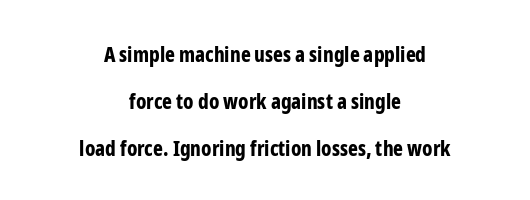
Does the copy run flush right? No — it is centered line by line. One glance says open: line gaps are wider than usual. The lettering stays uniformly vertical, giving the passage a roman look. The baseline area is clear. Does the weight exceed regular? Yes, all the way to bold.
